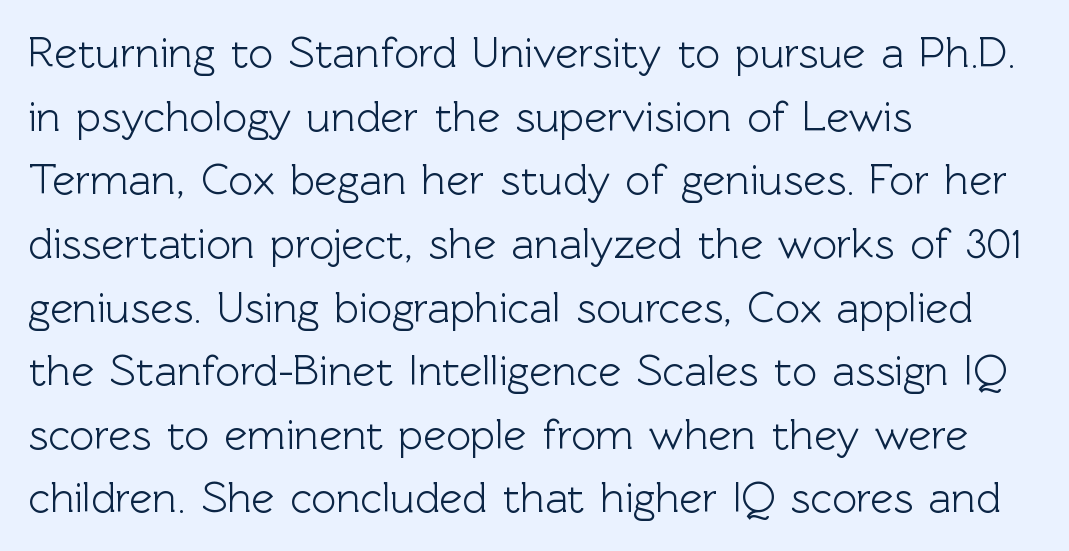
The image shows 43 px sans-serif type, upright; set left-aligned, normal line spacing (1.48x), normal letter spacing, not underlined; a medium x-height.
